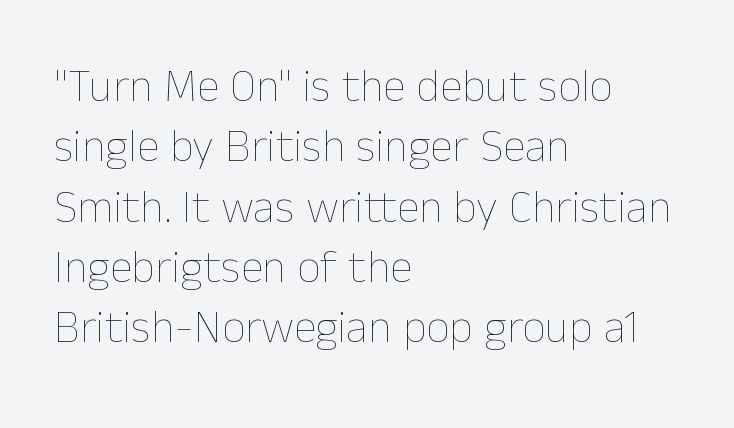
The image shows 46 px thin type, upright; set left-aligned, normal line spacing (1.31x), normal letter spacing, not underlined; low stroke contrast and a medium x-height.
